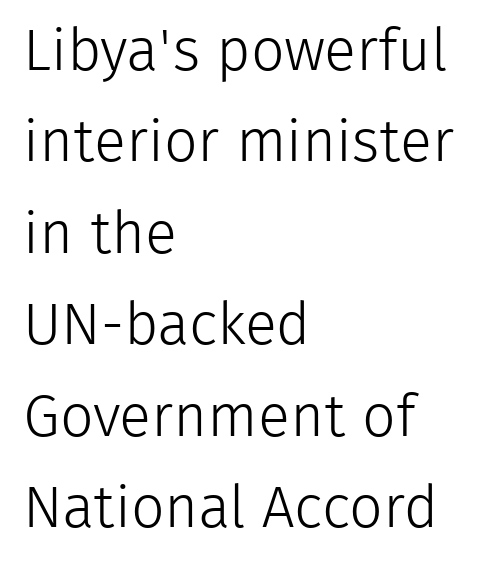
{"serif": "no", "italic": "no", "bold": "no", "weight": "light", "width": "normal", "stroke_contrast": "low", "x_height": "medium", "monospaced": "no", "underline": "no", "align": "left", "line_spacing": "normal", "line_spacing_ratio": 1.55, "letter_spacing": "normal", "letter_spacing_em": 0.0, "glyph_px": 59}
